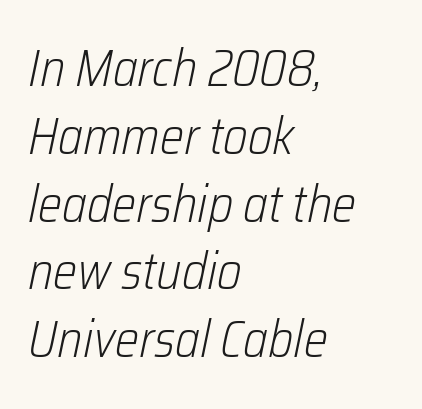
{"italic": "yes", "lean": "right", "slant_degrees": 12, "bold": "no", "weight": "light", "width": "condensed", "stroke_contrast": "low", "x_height": "medium", "monospaced": "no", "underline": "no", "align": "left", "line_spacing": "normal", "line_spacing_ratio": 1.33, "letter_spacing": "normal", "letter_spacing_em": 0.0, "glyph_px": 51}
